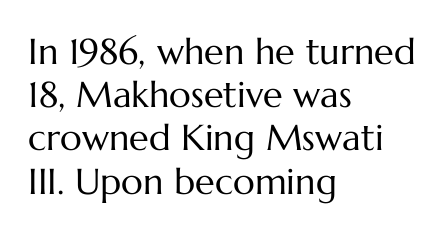
The image shows 36 px regular-weight type, upright; set left-aligned, line spacing 1.2x, normal letter spacing, not underlined; medium stroke contrast and a medium x-height.
